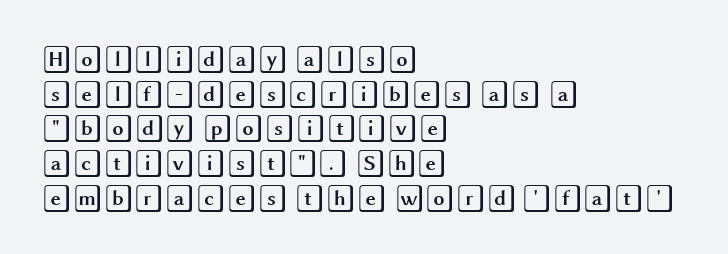
Q: Is the text italic (slanted)? A: No, it is upright.
Q: Is the text underlined? A: No.
Q: How is the paragraph aligned? A: Left-aligned.
Q: Is the spacing between letters normal or unusually wide? A: Normal.
Q: Width (condensed, normal, or wide)? A: Wide.
Q: x-height? A: Large.
